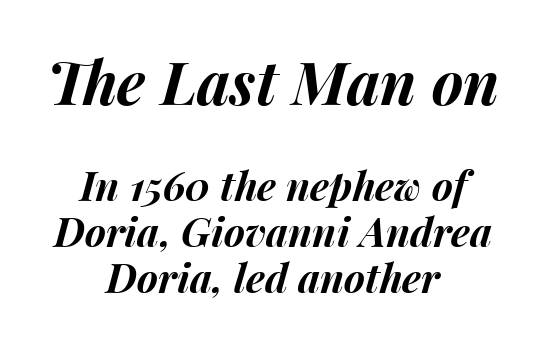
Q: Is the text bold? A: Yes.
Q: Is the text italic (slanted)? A: Yes, it leans right by about 15 degrees.
Q: Is the text underlined? A: No.
Q: How is the paragraph aligned? A: Centered.
Q: Is the spacing between letters normal or unusually wide? A: Normal.
Q: Is the spacing between lines tight, normal or loose? A: Tight.
Q: Which block of text is set in a larger size, the first (top) or the second (bottom)? A: The first (top) one.
Q: Width (condensed, normal, or wide)? A: Normal.
Q: Stroke contrast? A: Medium.
Q: x-height? A: Medium.
Q: Monospaced? A: No.
